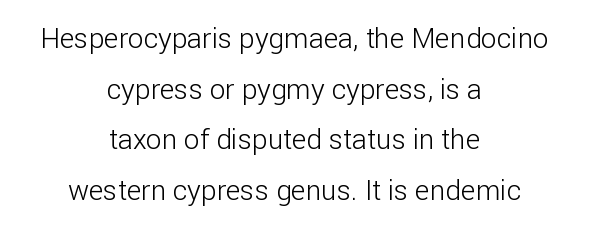
The image shows 28 px light sans-serif type, upright; set centered, line spacing 1.81x, normal letter spacing, not underlined; low stroke contrast and a medium x-height.
